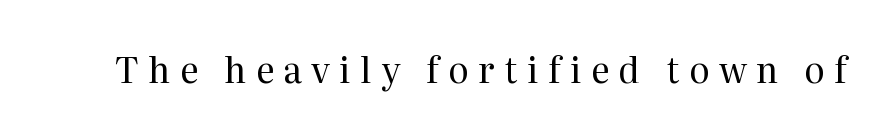
Q: Is the text bold? A: No.
Q: Is the text italic (slanted)? A: No, it is upright.
Q: Is the typeface a serif or a sans-serif typeface? A: Serif.
Q: Is the text underlined? A: No.
Q: Is the spacing between letters normal or unusually wide? A: Unusually wide.
Q: Width (condensed, normal, or wide)? A: Normal.
Q: Stroke contrast? A: Medium.
Q: x-height? A: Medium.
Q: Monospaced? A: No.
